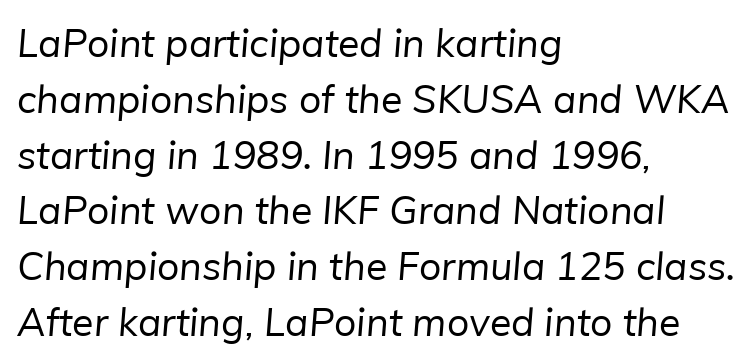
Q: Is the text bold? A: No.
Q: Is the typeface a serif or a sans-serif typeface? A: Sans-serif.
Q: Is the text underlined? A: No.
Q: How is the paragraph aligned? A: Left-aligned.
Q: Is the spacing between letters normal or unusually wide? A: Normal.
Q: Is the spacing between lines tight, normal or loose? A: Normal.
Q: Width (condensed, normal, or wide)? A: Normal.
Q: Stroke contrast? A: Low.
Q: x-height? A: Medium.
Q: Monospaced? A: No.
